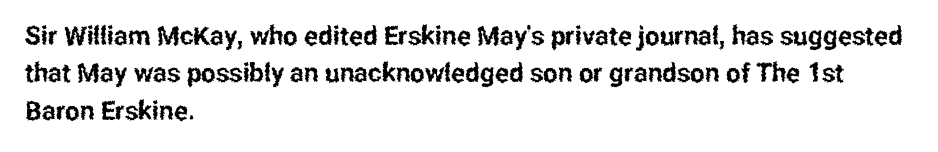
A typesetter would call this zero additional tracking. The string is rendered with underlining switched off. Reading down the block, your eye returns to a fixed left position each line. The lines sit at an ordinary, default distance from one another.
